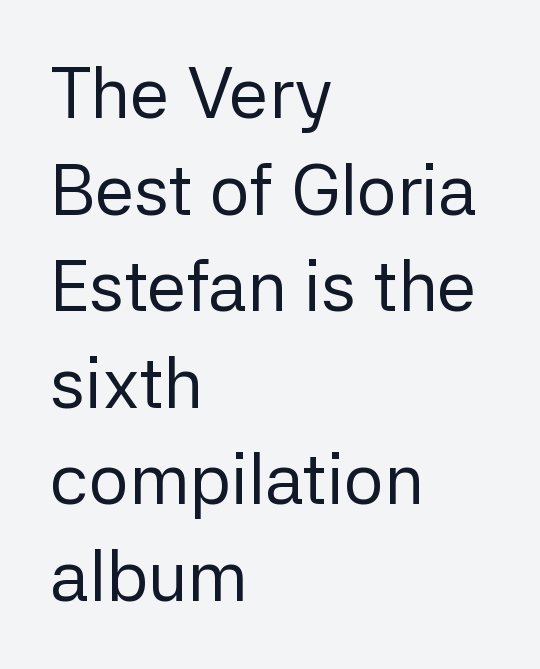
Q: Is the text bold? A: No.
Q: Is the text italic (slanted)? A: No, it is upright.
Q: Is the typeface a serif or a sans-serif typeface? A: Sans-serif.
Q: Is the text underlined? A: No.
Q: How is the paragraph aligned? A: Left-aligned.
Q: Is the spacing between letters normal or unusually wide? A: Normal.
Q: Is the spacing between lines tight, normal or loose? A: Normal.
Q: Width (condensed, normal, or wide)? A: Normal.
Q: Stroke contrast? A: Low.
Q: x-height? A: Medium.
Q: Monospaced? A: No.
